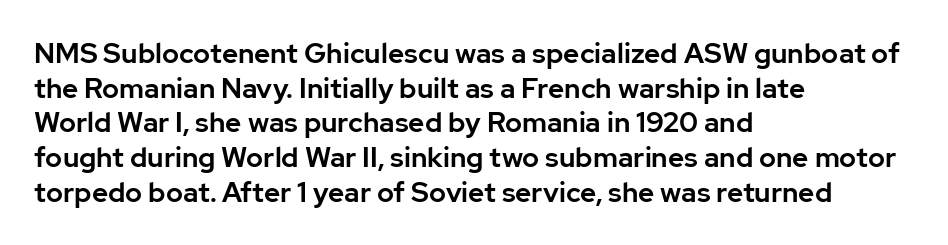
Words float on clear page, feet unadorned. A roman cut, with each character standing at attention. A typesetter would call this proportional, since set widths differ per character. The designer went with a sans here, leaving each stem footless. Horizontally, the lines are justified to the leading edge only.
